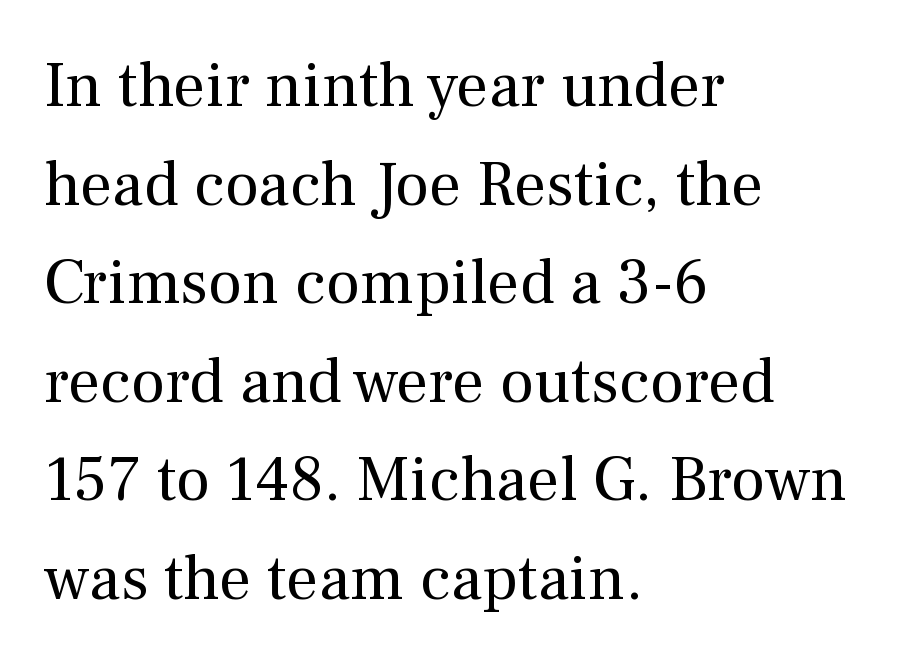
{"serif": "yes", "italic": "no", "bold": "no", "weight": "regular", "width": "normal", "stroke_contrast": "medium", "x_height": "medium", "monospaced": "no", "underline": "no", "align": "left", "line_spacing": "normal", "line_spacing_ratio": 1.54, "letter_spacing": "normal", "letter_spacing_em": 0.0, "glyph_px": 64}
